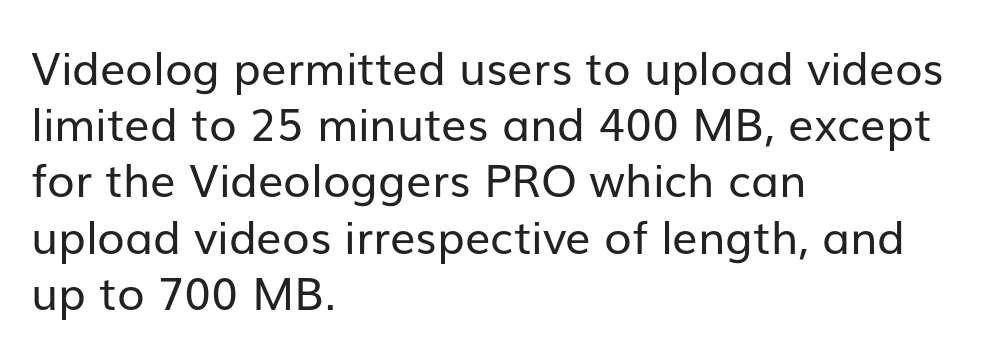
Is the type heavy? It reads as light-to-regular instead. The face used here is a sans, in the tradition of grotesques and geometrics. If you measured baseline to baseline, you'd find a middling distance. The font's upright variant was chosen for this text. Casual observation: everything's shoved over to the left. Honestly, the letter spacing is just normal — you wouldn't notice it.
